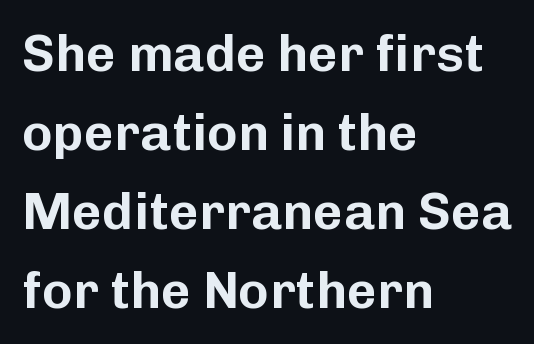
The image shows 52 px sans-serif type, upright; set left-aligned, normal line spacing (1.52x), normal letter spacing, not underlined; low stroke contrast and a medium x-height.
